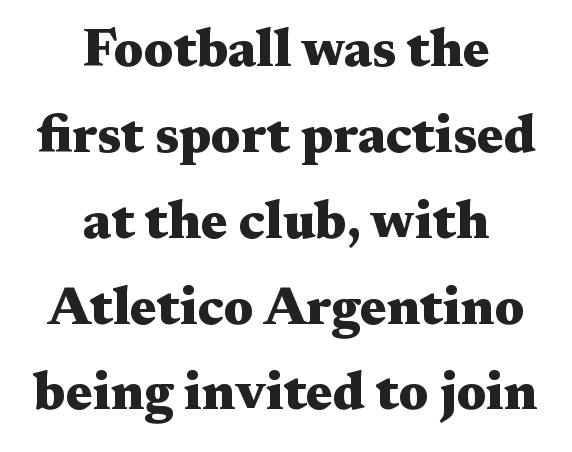
Q: Is the text bold? A: Yes.
Q: Is the text italic (slanted)? A: No, it is upright.
Q: Is the typeface a serif or a sans-serif typeface? A: Serif.
Q: Is the text underlined? A: No.
Q: How is the paragraph aligned? A: Centered.
Q: Is the spacing between letters normal or unusually wide? A: Normal.
Q: Is the spacing between lines tight, normal or loose? A: Normal.
Q: Width (condensed, normal, or wide)? A: Wide.
Q: Stroke contrast? A: Medium.
Q: x-height? A: Medium.
Q: Monospaced? A: No.
